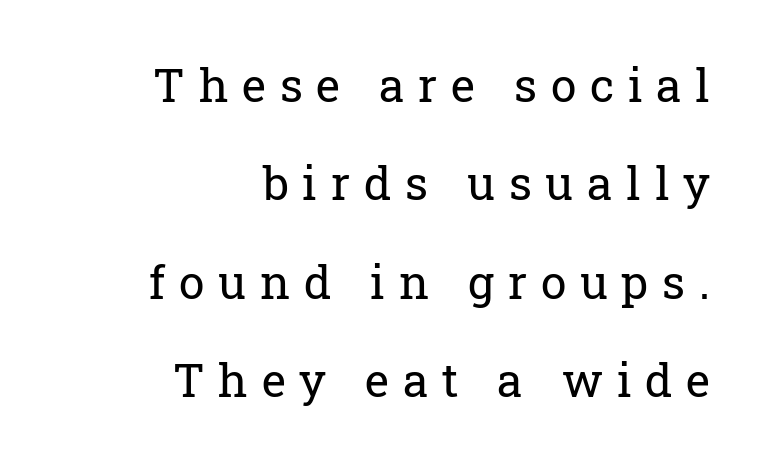
{"serif": "yes", "italic": "no", "bold": "no", "weight": "regular", "width": "normal", "stroke_contrast": "low", "x_height": "medium", "monospaced": "no", "underline": "no", "align": "right", "line_spacing": "loose", "line_spacing_ratio": 2.14, "letter_spacing": "wide", "letter_spacing_em": 0.3, "glyph_px": 46}
